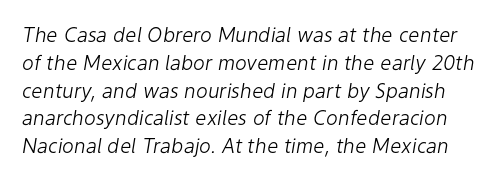
Q: Is the text bold? A: No.
Q: Is the text italic (slanted)? A: Yes, it leans right by about 9 degrees.
Q: Is the text underlined? A: No.
Q: Is the spacing between letters normal or unusually wide? A: Normal.
Q: Is the spacing between lines tight, normal or loose? A: Normal.
